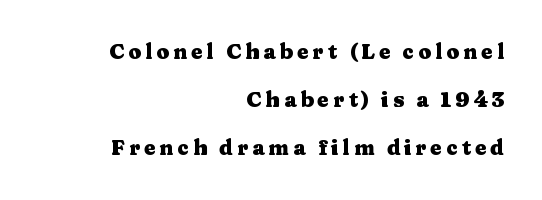
Q: Is the text bold? A: Yes.
Q: Is the text italic (slanted)? A: No, it is upright.
Q: Is the text underlined? A: No.
Q: How is the paragraph aligned? A: Right-aligned.
Q: Is the spacing between lines tight, normal or loose? A: Loose.
